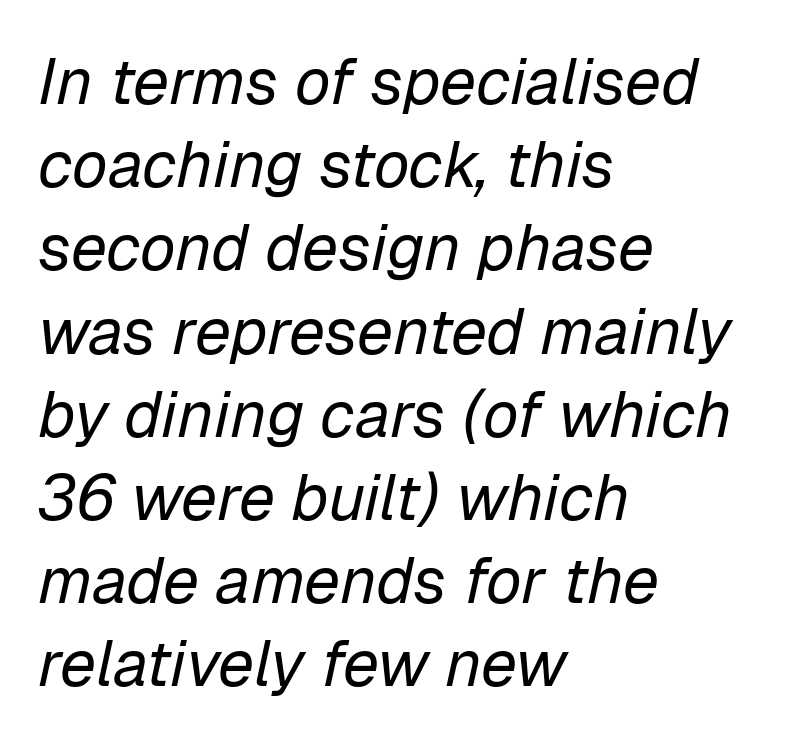
The image shows 65 px regular-weight type, italic (leaning right); set left-aligned, normal line spacing (1.28x), normal letter spacing, not underlined; low stroke contrast and a medium x-height.
